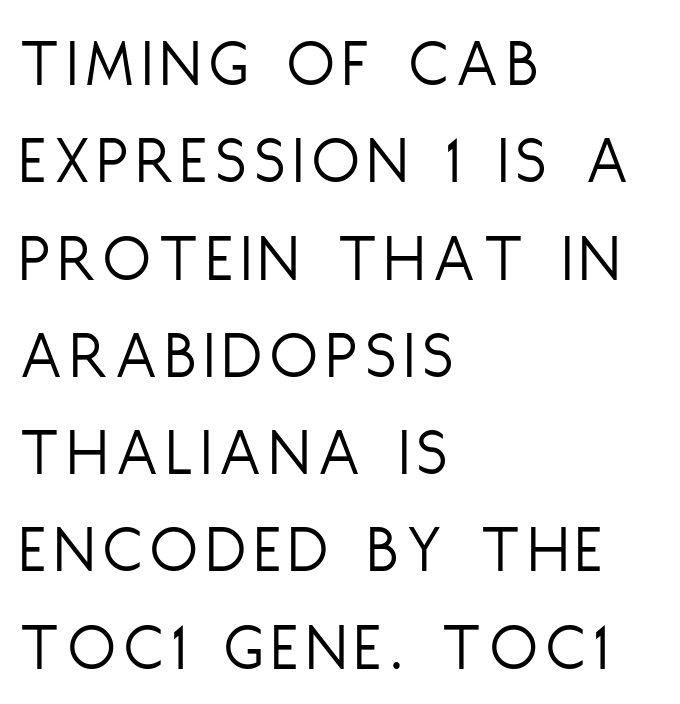
Notice how descenders clear the ascenders below comfortably — that's standard leading. Underline: absent. Nothing sits at the stroke ends, so this counts as sans-serif. Do the characters align in a grid? No, the font is proportional. Is the block centered? No — it sits flush against the left margin.
